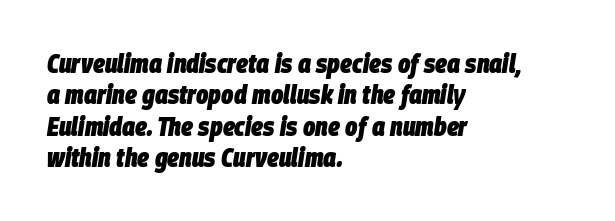
{"italic": "yes", "lean": "right", "slant_degrees": 9, "bold": "yes", "underline": "no", "align": "left", "line_spacing_ratio": 1.21, "letter_spacing": "normal", "letter_spacing_em": 0.0, "glyph_px": 26}
